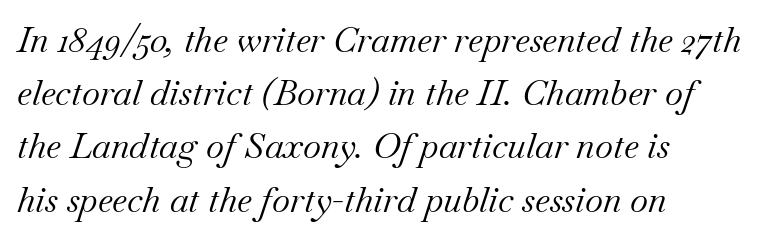
{"serif": "yes", "italic": "yes", "lean": "right", "slant_degrees": 18, "bold": "no", "weight": "regular", "width": "normal", "stroke_contrast": "medium", "x_height": "small", "monospaced": "no", "underline": "no", "align": "left", "line_spacing": "normal", "line_spacing_ratio": 1.52, "letter_spacing": "normal", "letter_spacing_em": 0.0, "glyph_px": 35}
